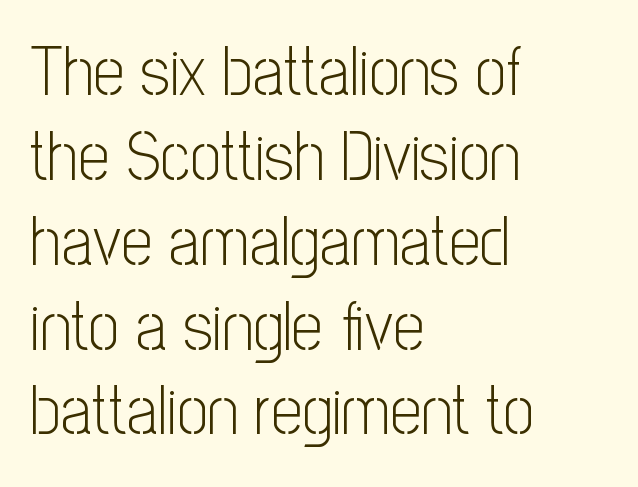
Q: Is the text bold? A: No.
Q: Is the text italic (slanted)? A: No, it is upright.
Q: Is the typeface a serif or a sans-serif typeface? A: Sans-serif.
Q: Is the text underlined? A: No.
Q: How is the paragraph aligned? A: Left-aligned.
Q: Is the spacing between letters normal or unusually wide? A: Normal.
Q: Width (condensed, normal, or wide)? A: Condensed.
Q: Stroke contrast? A: Low.
Q: x-height? A: Medium.
Q: Monospaced? A: No.
